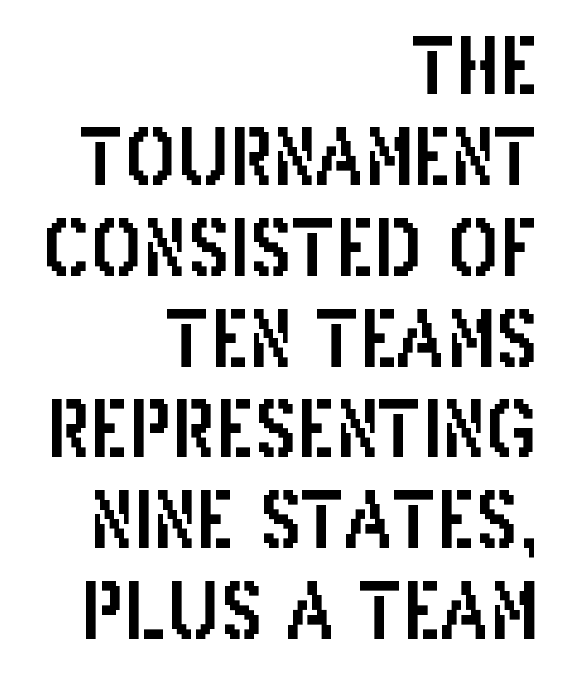
{"serif": "no", "italic": "no", "width": "condensed", "stroke_contrast": "low", "x_height": "large", "monospaced": "no", "underline": "no", "align": "right", "line_spacing_ratio": 1.18, "letter_spacing": "normal", "letter_spacing_em": 0.0, "glyph_px": 77}
